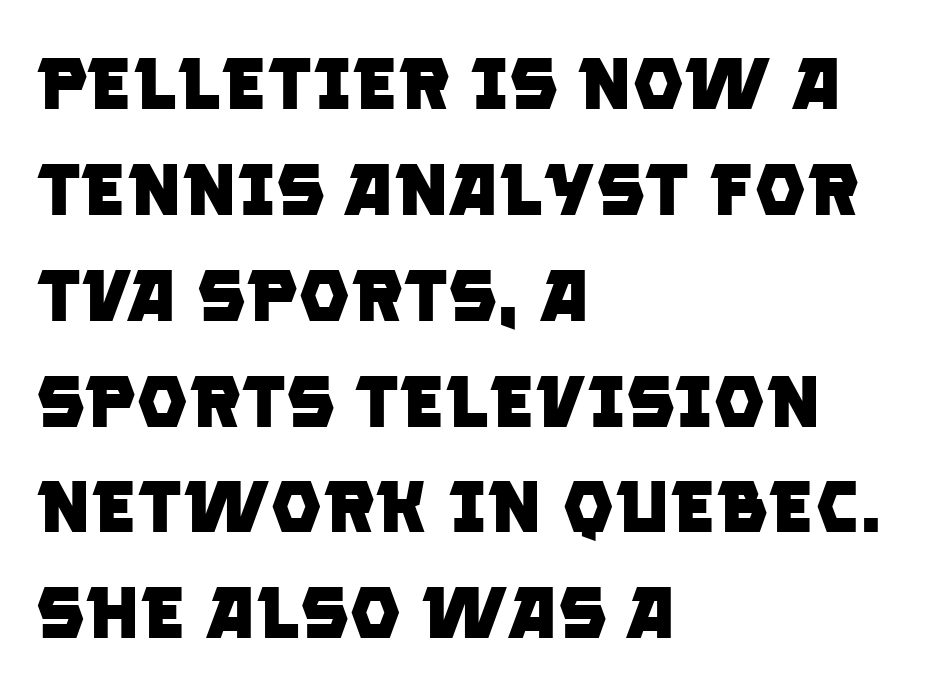
The image shows 73 px heavy sans-serif type; set left-aligned, normal line spacing (1.45x), normal letter spacing, not underlined; low stroke contrast and a large x-height.
